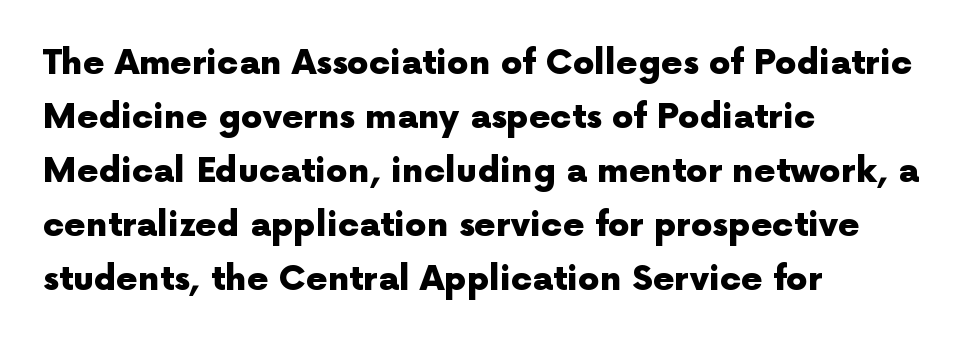
Note the varied advance widths — an 'i' is clearly narrower than an 'm'. Every stem runs plumb, perpendicular to the baseline. Between one letter and the next there's only the usual sliver of space. The typeface chosen for these lines omits serifs.
